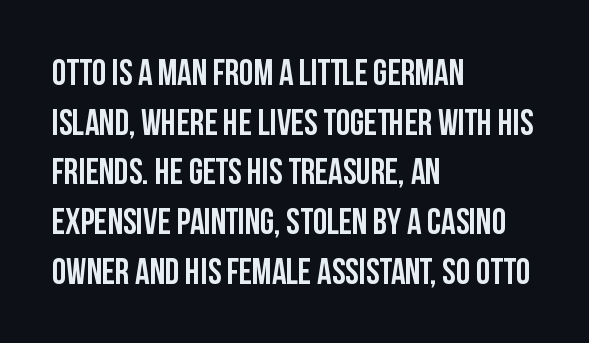
The image shows 36 px semibold, condensed sans-serif type, upright; set left-aligned, normal line spacing (1.38x), normal letter spacing, not underlined; low stroke contrast and a large x-height.
